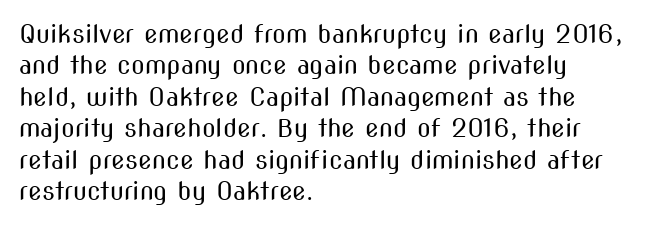
{"italic": "no", "bold": "no", "underline": "no", "align": "left", "line_spacing": "normal", "line_spacing_ratio": 1.26, "letter_spacing": "normal", "letter_spacing_em": 0.0, "glyph_px": 25}
